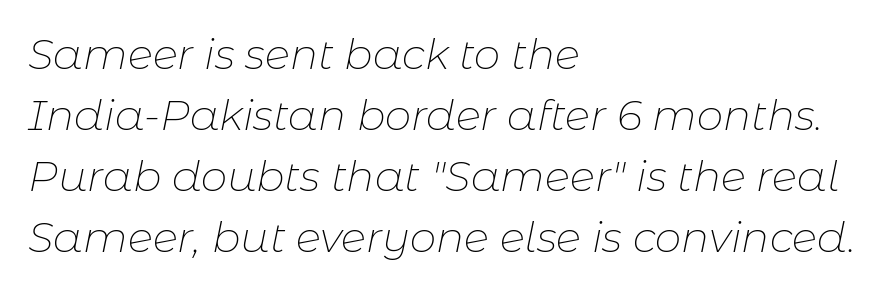
{"italic": "yes", "lean": "right", "slant_degrees": 11, "bold": "no", "weight": "thin", "width": "normal", "stroke_contrast": "low", "x_height": "medium", "monospaced": "no", "underline": "no", "align": "left", "line_spacing": "normal", "line_spacing_ratio": 1.45, "letter_spacing": "normal", "letter_spacing_em": 0.0, "glyph_px": 42}
